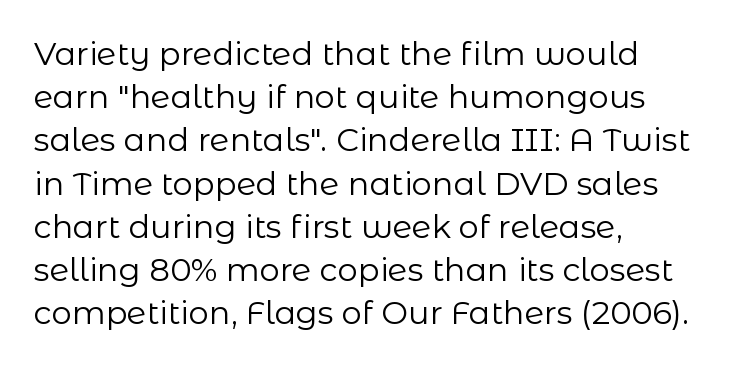
{"serif": "no", "italic": "no", "bold": "no", "weight": "regular", "width": "normal", "stroke_contrast": "low", "x_height": "medium", "monospaced": "no", "underline": "no", "align": "left", "line_spacing": "normal", "line_spacing_ratio": 1.35, "letter_spacing": "normal", "letter_spacing_em": 0.0, "glyph_px": 32}
